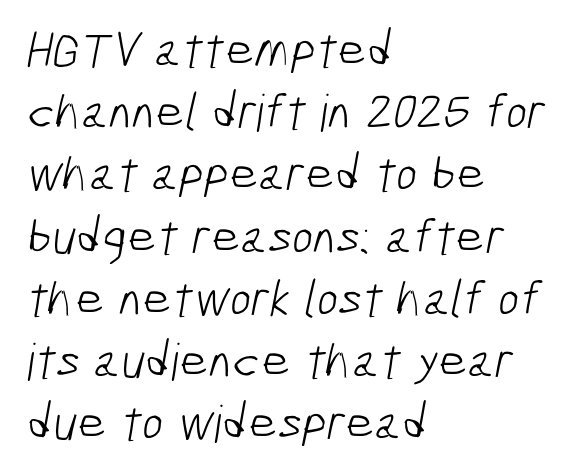
The tracking reads as untouched default to a designer's eye. Is this a fixed-width face? No — the glyphs have proportional, varying widths. Heaviness? Minimal to ordinary, like unemphasized prose. The glyphs are unaccompanied by any horizontal stroke below them. Alignment: flush left. The designer went with a sans here, leaving each stem footless.
